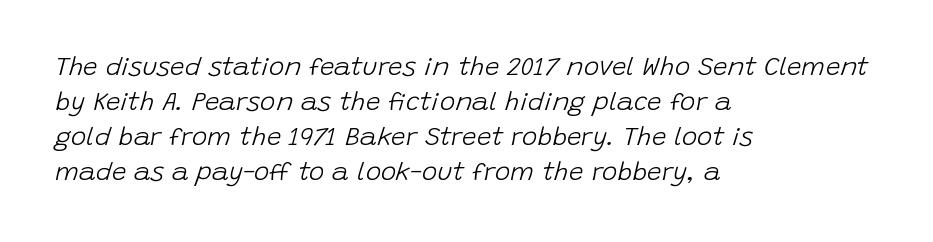
The image shows 26 px text type, italic (leaning right); set left-aligned, normal line spacing (1.34x), normal letter spacing, not underlined.
